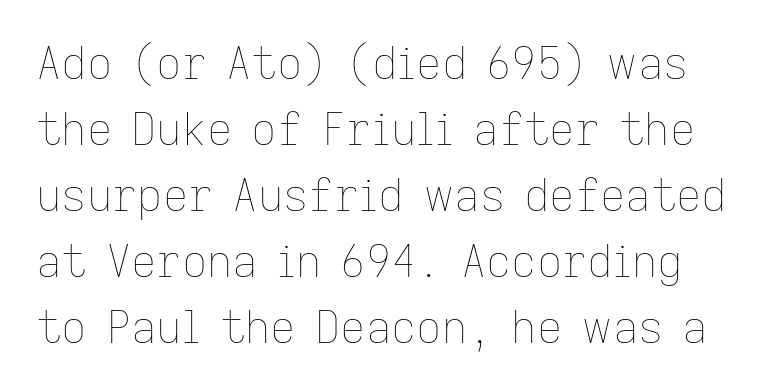
Students, observe: this is what conventionally led text looks like. Honestly, there is no underline to notice here at all. The rendering uses natural spacing where letterforms have individual widths. Italic? Not at all — the glyphs are vertical.
